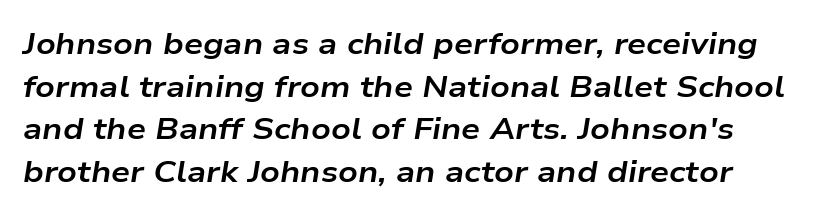
The image shows 30 px bold, wide type, italic (leaning right); set normal line spacing (1.42x), normal letter spacing, not underlined; low stroke contrast and a medium x-height.
